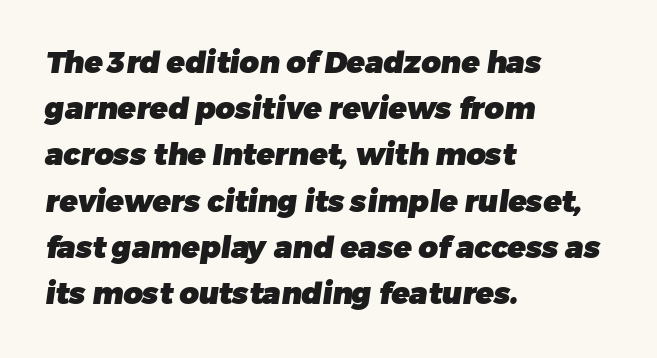
The image shows 30 px heavy sans-serif type; set left-aligned, normal line spacing (1.54x), normal letter spacing, not underlined; low stroke contrast and a medium x-height.
